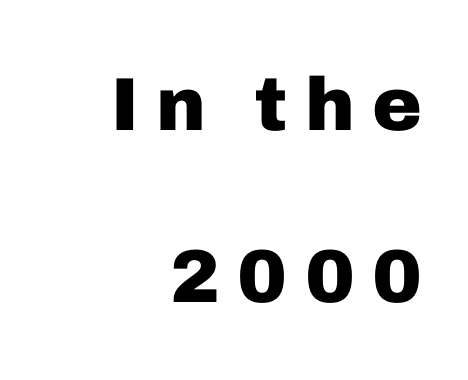
Q: Is the text bold? A: Yes.
Q: Is the text italic (slanted)? A: No, it is upright.
Q: Is the typeface a serif or a sans-serif typeface? A: Sans-serif.
Q: Is the text underlined? A: No.
Q: How is the paragraph aligned? A: Right-aligned.
Q: Is the spacing between letters normal or unusually wide? A: Unusually wide.
Q: Is the spacing between lines tight, normal or loose? A: Loose.
Q: Width (condensed, normal, or wide)? A: Normal.
Q: Stroke contrast? A: Low.
Q: x-height? A: Medium.
Q: Monospaced? A: No.
